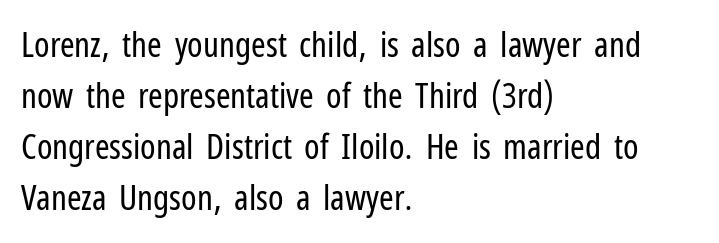
{"serif": "no", "italic": "no", "bold": "no", "weight": "regular", "width": "condensed", "stroke_contrast": "low", "x_height": "medium", "monospaced": "no", "underline": "no", "align": "left", "line_spacing": "normal", "line_spacing_ratio": 1.46, "letter_spacing": "normal", "letter_spacing_em": 0.0, "glyph_px": 35}
